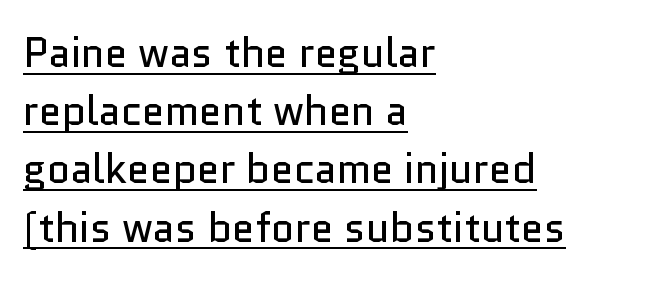
{"serif": "no", "italic": "no", "bold": "no", "weight": "regular", "width": "normal", "stroke_contrast": "low", "x_height": "medium", "monospaced": "no", "underline": "yes", "align": "left", "line_spacing": "normal", "line_spacing_ratio": 1.42, "letter_spacing": "normal", "letter_spacing_em": 0.0, "glyph_px": 41}
